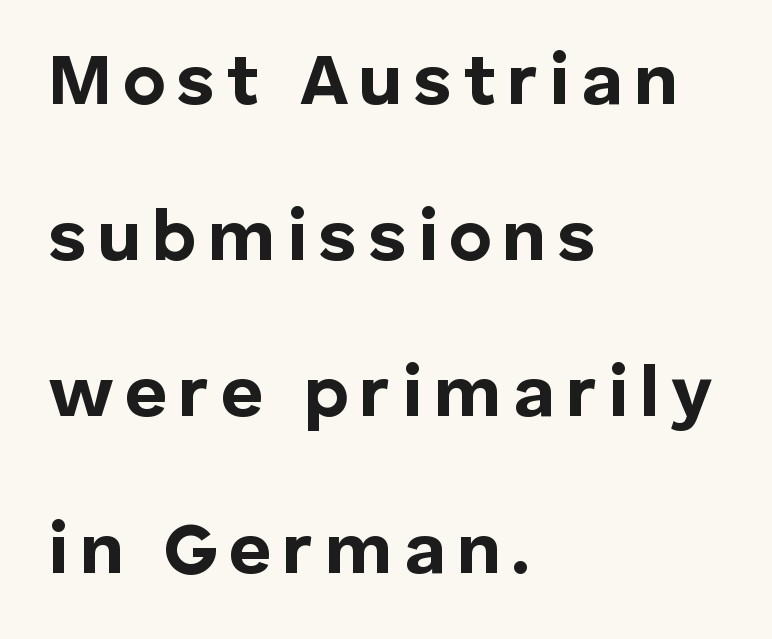
The image shows 73 px bold sans-serif type, upright; set left-aligned, loose line spacing (2.14x), not underlined; low stroke contrast and a medium x-height.
